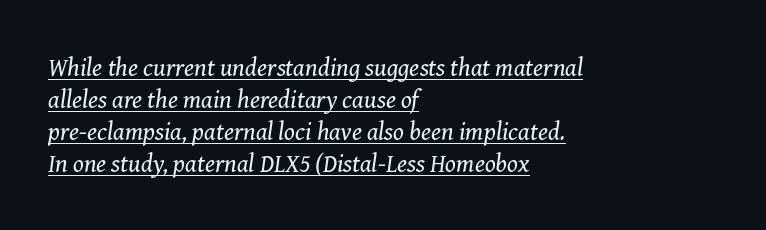
The image shows 25 px text type, italic (leaning right); set left-aligned, normal line spacing (1.28x), normal letter spacing, underlined.
